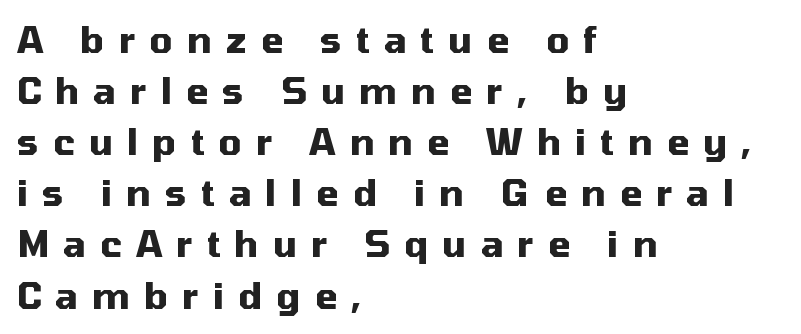
{"serif": "no", "italic": "no", "bold": "yes", "weight": "heavy", "width": "normal", "stroke_contrast": "medium", "x_height": "medium", "monospaced": "no", "underline": "no", "align": "left", "line_spacing": "normal", "line_spacing_ratio": 1.42, "letter_spacing": "wide", "letter_spacing_em": 0.39, "glyph_px": 36}
